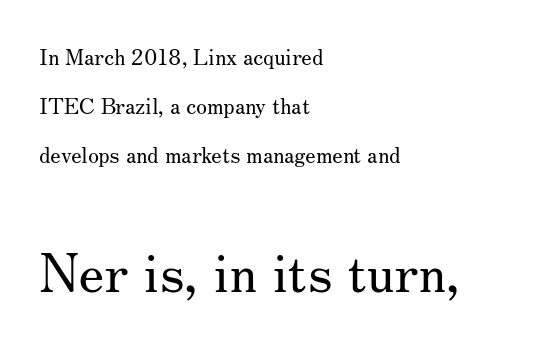
Tall strokes in this sample are plumb rather than angled. Think standard paragraph weight, or any step lighter than that. This sample has the flowing, uneven cadence of proportional lettering. The letterforms sit shoulder to shoulder at normal distance. Whoever set this chose breathing room over compactness in the vertical rhythm. Casual observation: everything's shoved over to the left.
